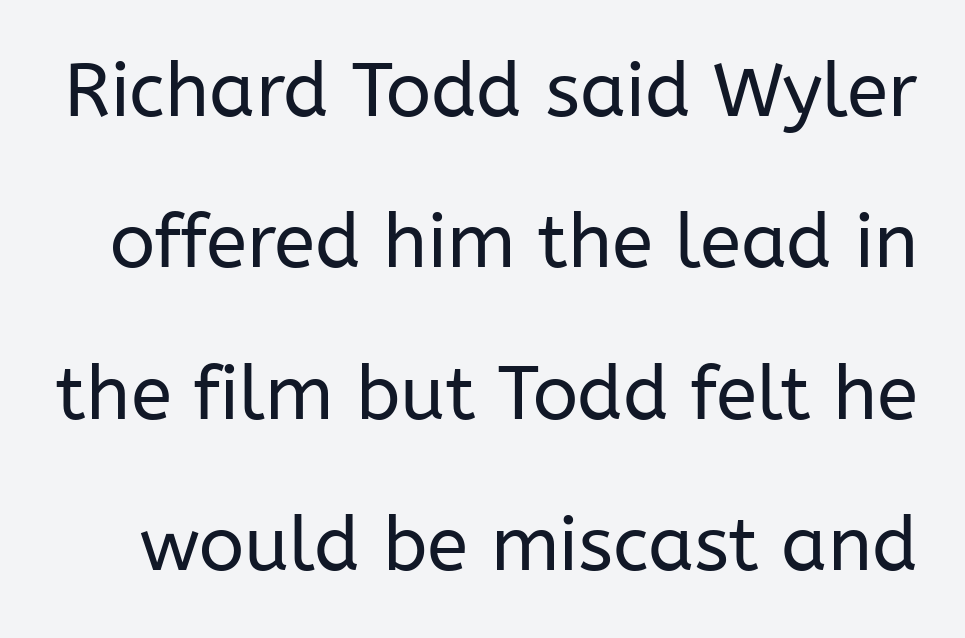
Q: Is the text bold? A: No.
Q: Is the text italic (slanted)? A: No, it is upright.
Q: Is the typeface a serif or a sans-serif typeface? A: Sans-serif.
Q: Is the text underlined? A: No.
Q: Is the spacing between letters normal or unusually wide? A: Normal.
Q: Is the spacing between lines tight, normal or loose? A: Loose.
Q: Width (condensed, normal, or wide)? A: Normal.
Q: Stroke contrast? A: Low.
Q: x-height? A: Medium.
Q: Monospaced? A: No.
